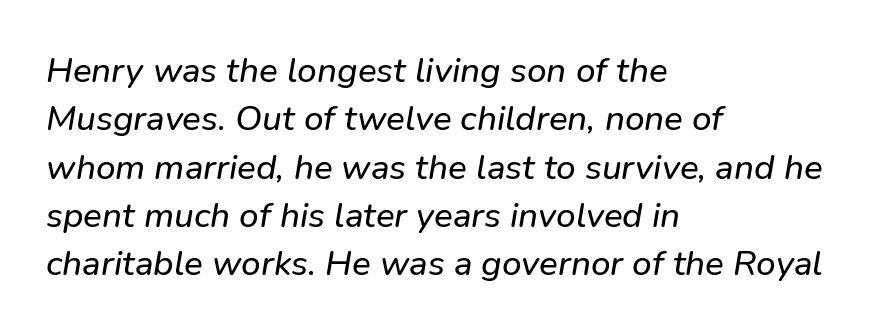
{"italic": "yes", "lean": "right", "slant_degrees": 9, "width": "normal", "stroke_contrast": "low", "x_height": "medium", "monospaced": "no", "underline": "no", "align": "left", "line_spacing": "normal", "line_spacing_ratio": 1.38, "letter_spacing": "normal", "letter_spacing_em": 0.0, "glyph_px": 35}
